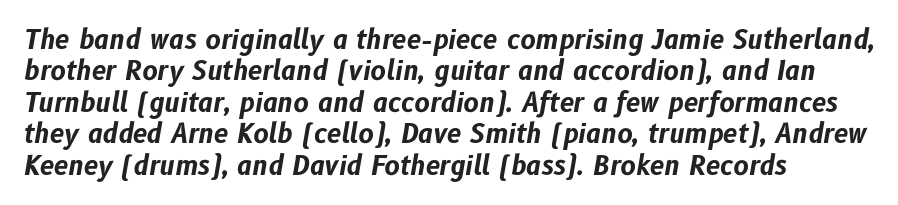
{"italic": "yes", "lean": "right", "slant_degrees": 10, "bold": "yes", "underline": "no", "align": "left", "line_spacing_ratio": 1.21, "letter_spacing": "normal", "letter_spacing_em": 0.0, "glyph_px": 26}
